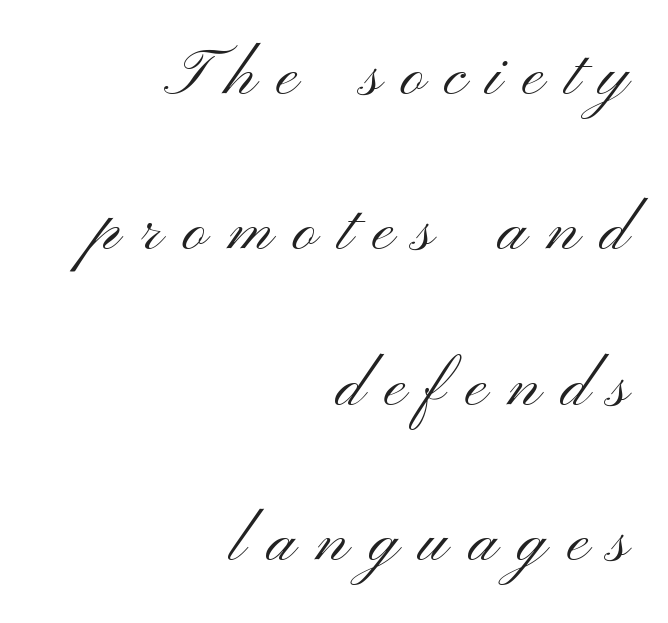
{"serif": "no", "bold": "no", "weight": "light", "width": "wide", "stroke_contrast": "medium", "x_height": "small", "monospaced": "no", "underline": "no", "align": "right", "line_spacing": "loose", "line_spacing_ratio": 2.39, "letter_spacing": "wide", "letter_spacing_em": 0.32, "glyph_px": 65}
